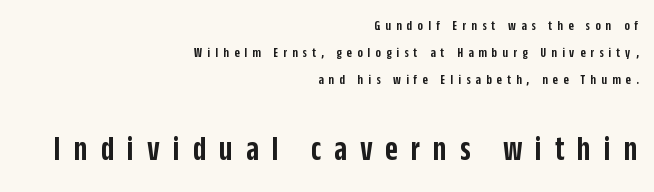
The letters are semibold — heavier than regular but short of a full bold. The words here are not underlined. This sample uses expanded letter spacing, leaving extra air between glyphs. The space between consecutive lines is lavish.
